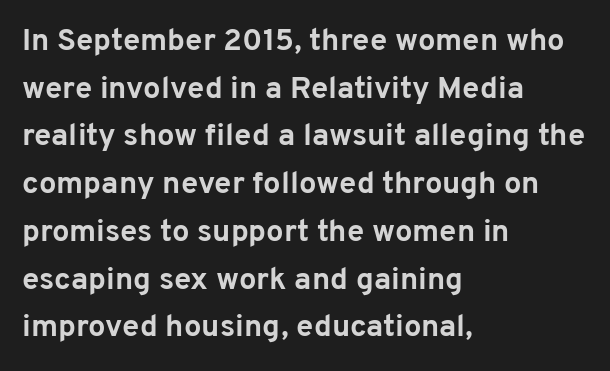
This is the regular roman posture of the typeface. Words float on clear page, feet unadorned. Honestly, the letter spacing is just normal — you wouldn't notice it. The ragged edge is on the right, which tells us the setting is flush left. Students, this is bold: see how much ink each stroke carries. This is sans-serif lettering, the kind often seen on screens and signage.
